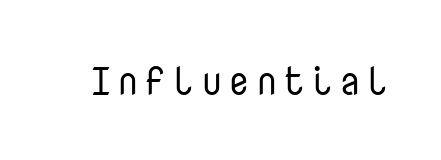
{"serif": "no", "italic": "no", "bold": "no", "weight": "regular", "width": "normal", "stroke_contrast": "low", "x_height": "medium", "monospaced": "yes", "underline": "no", "glyph_px": 39}
